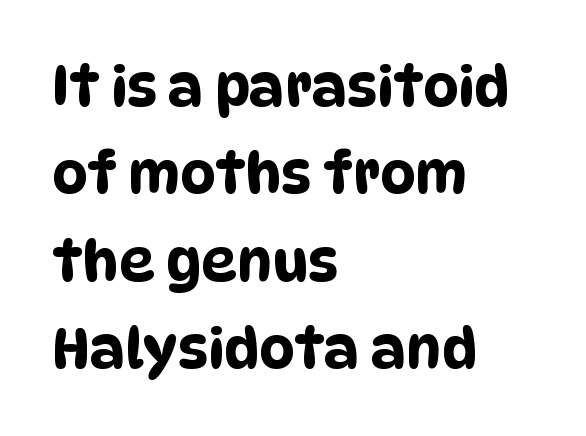
{"serif": "no", "width": "condensed", "stroke_contrast": "low", "x_height": "large", "monospaced": "no", "underline": "no", "align": "left", "line_spacing": "normal", "line_spacing_ratio": 1.56, "letter_spacing": "normal", "letter_spacing_em": 0.0, "glyph_px": 56}
